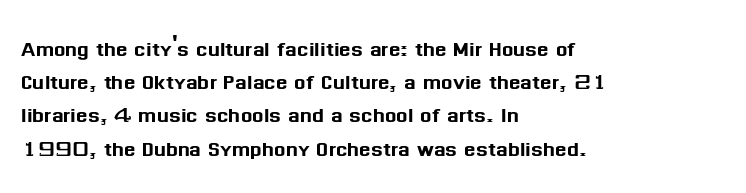
{"italic": "no", "underline": "no", "align": "left", "line_spacing_ratio": 1.23, "letter_spacing": "normal", "letter_spacing_em": 0.0, "glyph_px": 27}
